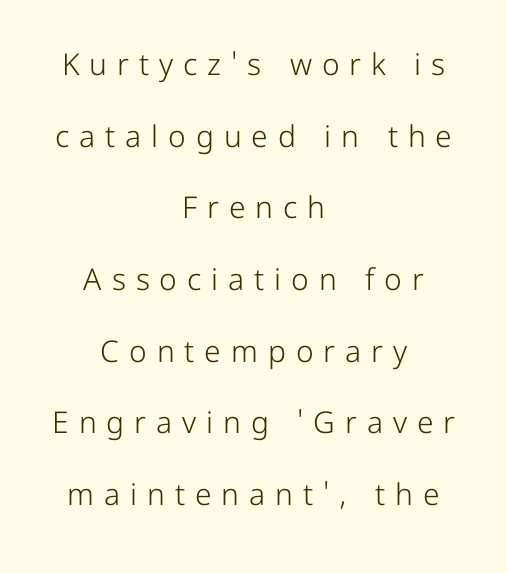
Q: Is the text bold? A: No.
Q: Is the text italic (slanted)? A: No, it is upright.
Q: Is the typeface a serif or a sans-serif typeface? A: Sans-serif.
Q: Is the text underlined? A: No.
Q: How is the paragraph aligned? A: Centered.
Q: Is the spacing between letters normal or unusually wide? A: Unusually wide.
Q: Is the spacing between lines tight, normal or loose? A: Loose.
Q: Width (condensed, normal, or wide)? A: Normal.
Q: Stroke contrast? A: Low.
Q: x-height? A: Medium.
Q: Monospaced? A: No.
